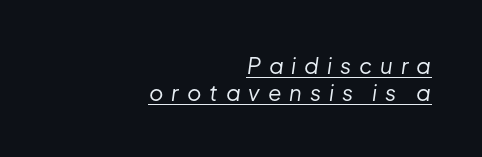
{"italic": "yes", "lean": "right", "slant_degrees": 8, "bold": "no", "underline": "yes", "align": "right", "line_spacing_ratio": 1.21, "letter_spacing": "wide", "letter_spacing_em": 0.36, "glyph_px": 22}
